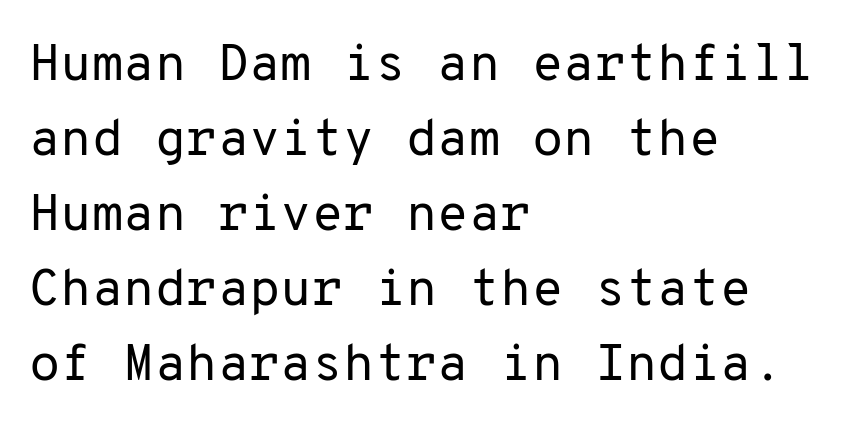
Look at the bottom of the vertical strokes: they stop flat, with no serifs. Standard letterfit; no display-style spreading of the glyphs. Horizontally, the lines are justified to the leading edge only. Do the characters align in a grid? Yes, the font is monospaced.
